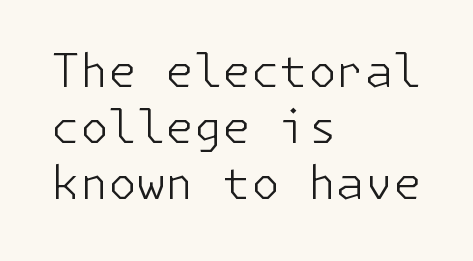
{"serif": "no", "italic": "no", "bold": "no", "weight": "light", "width": "normal", "stroke_contrast": "low", "x_height": "medium", "underline": "no", "align": "left", "line_spacing_ratio": 1.22, "letter_spacing": "normal", "letter_spacing_em": 0.0, "glyph_px": 46}
